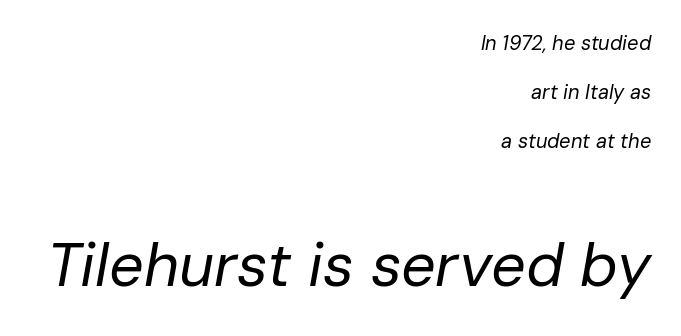
Q: Is the text bold? A: No.
Q: Is the text italic (slanted)? A: Yes, it leans right by about 10 degrees.
Q: Is the text underlined? A: No.
Q: How is the paragraph aligned? A: Right-aligned.
Q: Is the spacing between letters normal or unusually wide? A: Normal.
Q: Is the spacing between lines tight, normal or loose? A: Loose.
Q: Which block of text is set in a larger size, the first (top) or the second (bottom)? A: The second (bottom) one.
Q: Width (condensed, normal, or wide)? A: Normal.
Q: Stroke contrast? A: Low.
Q: x-height? A: Medium.
Q: Monospaced? A: No.
